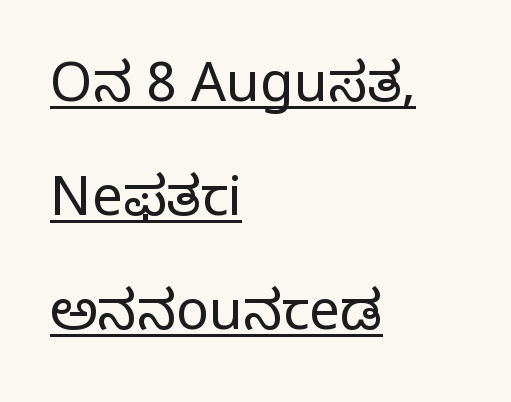
The image shows 55 px regular-weight serif type, upright; set left-aligned, loose line spacing (2.07x), normal letter spacing, underlined; low stroke contrast and a large x-height.
